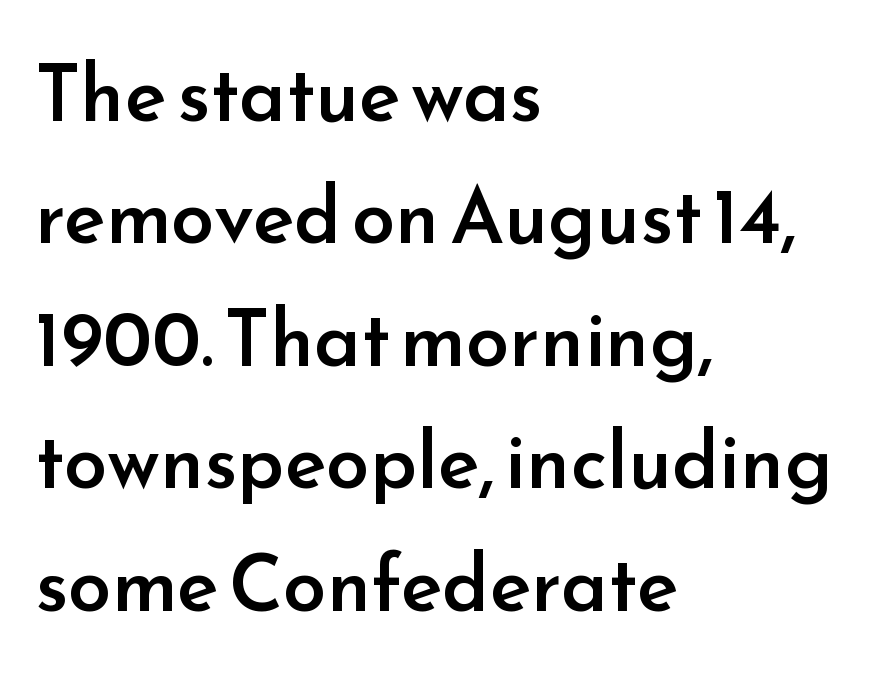
{"serif": "no", "italic": "no", "bold": "semi", "weight": "semibold", "width": "normal", "stroke_contrast": "low", "x_height": "small", "monospaced": "no", "underline": "no", "align": "left", "line_spacing": "normal", "line_spacing_ratio": 1.57, "letter_spacing": "normal", "letter_spacing_em": 0.0, "glyph_px": 78}
